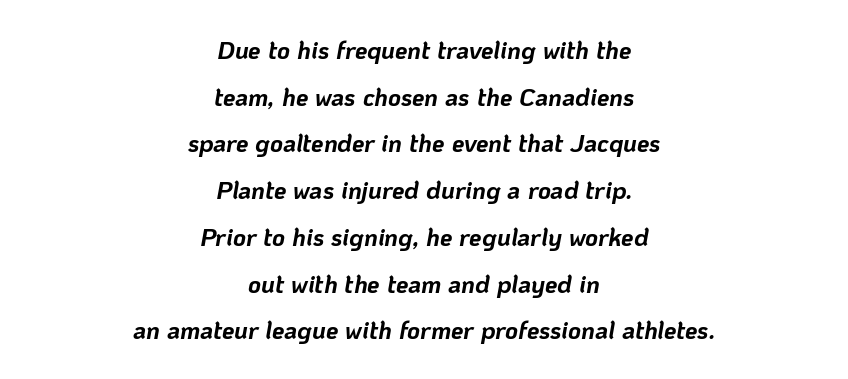
These words are printed bold, with thick strokes throughout. This sample is center-justified, so both line endings float freely. Just letters on the line, the space beneath them empty. No extra tracking has been applied to these lines. Style check: oblique.
